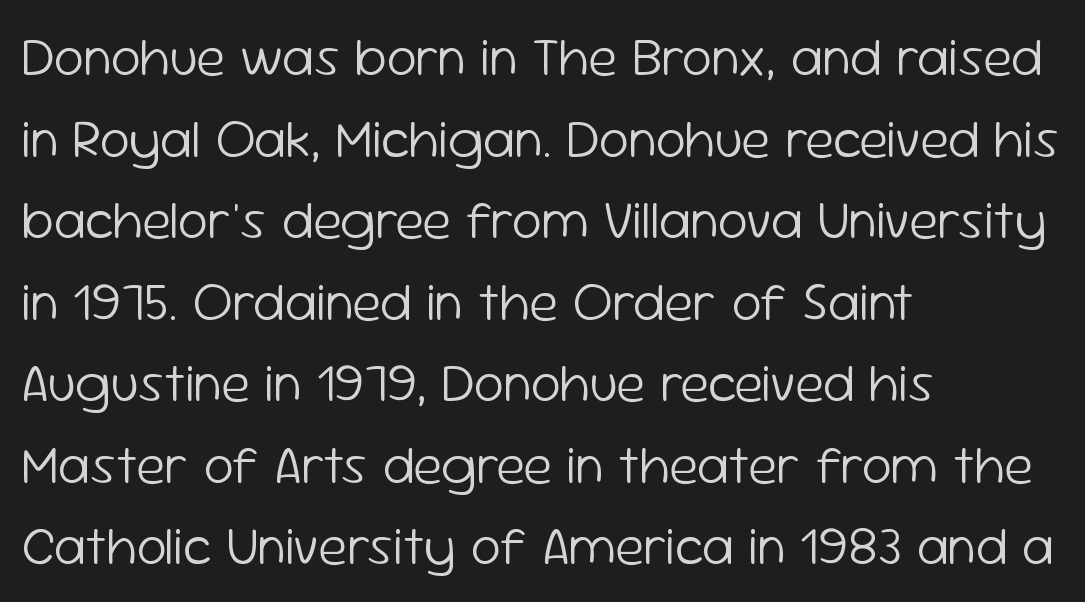
Stroke thickness stays within the range of a standard reading face or lighter. If you measured baseline to baseline, you'd find a middling distance. The glyphs in this specimen are sans serif. Default kerning and tracking; the words read as compact shapes. When letters stand straight like this, we call the style roman or upright.
